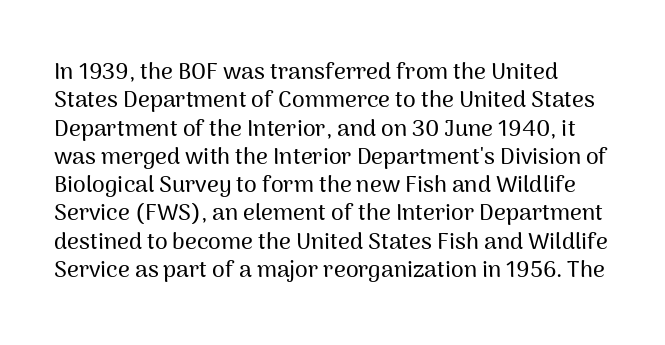
{"italic": "no", "underline": "no", "line_spacing_ratio": 1.23, "letter_spacing": "normal", "letter_spacing_em": 0.0, "glyph_px": 23}
